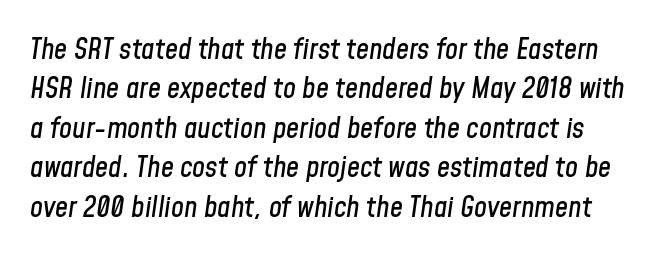
Q: Is the text italic (slanted)? A: Yes, it leans right by about 8 degrees.
Q: Is the text underlined? A: No.
Q: Is the spacing between letters normal or unusually wide? A: Normal.
Q: Is the spacing between lines tight, normal or loose? A: Normal.
Q: Width (condensed, normal, or wide)? A: Condensed.
Q: Stroke contrast? A: Low.
Q: x-height? A: Medium.
Q: Monospaced? A: No.
